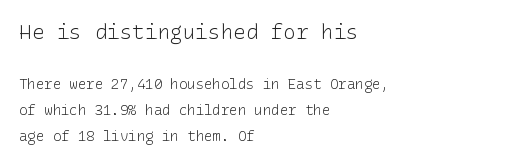
Q: Is the text bold? A: No.
Q: Is the text italic (slanted)? A: No, it is upright.
Q: Is the text underlined? A: No.
Q: How is the paragraph aligned? A: Left-aligned.
Q: Is the spacing between letters normal or unusually wide? A: Normal.
Q: Which block of text is set in a larger size, the first (top) or the second (bottom)? A: The first (top) one.
